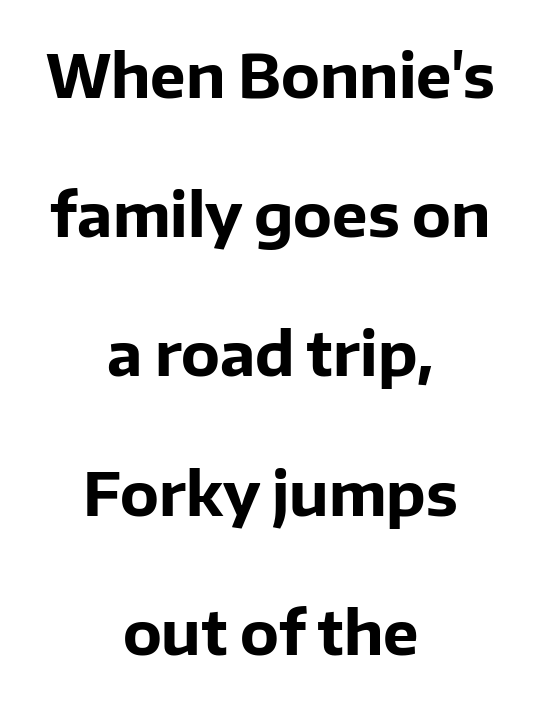
{"serif": "no", "italic": "no", "bold": "yes", "weight": "bold", "width": "normal", "stroke_contrast": "low", "x_height": "medium", "monospaced": "no", "underline": "no", "align": "center", "line_spacing": "loose", "line_spacing_ratio": 2.32, "letter_spacing": "normal", "letter_spacing_em": 0.0, "glyph_px": 60}
